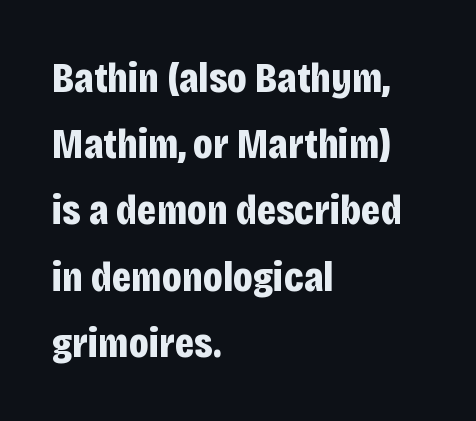
{"serif": "no", "italic": "no", "bold": "yes", "weight": "bold", "width": "condensed", "stroke_contrast": "low", "x_height": "large", "monospaced": "no", "underline": "no", "align": "left", "line_spacing": "normal", "line_spacing_ratio": 1.54, "letter_spacing": "normal", "letter_spacing_em": 0.0, "glyph_px": 43}
